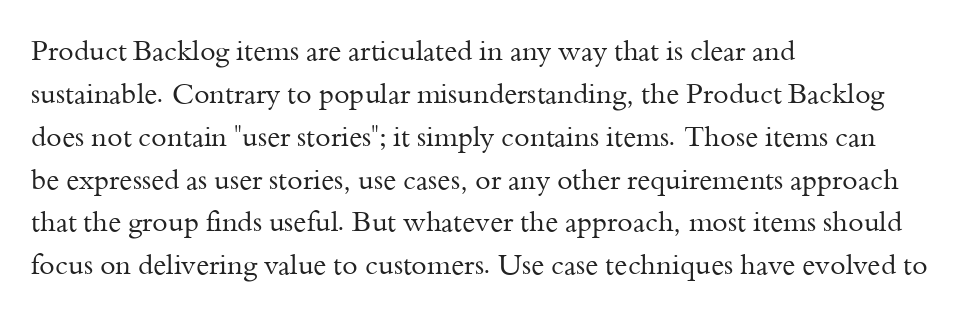
The image shows 28 px regular-weight serif type, upright; set left-aligned, normal line spacing (1.53x), normal letter spacing, not underlined; medium stroke contrast and a small x-height.
